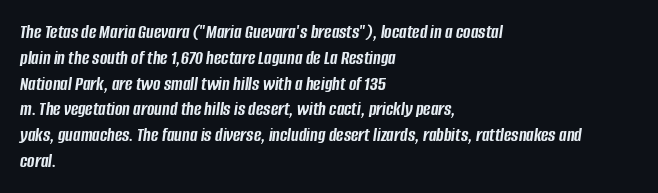
Q: Is the text bold? A: Yes.
Q: Is the text italic (slanted)? A: Yes, it leans right by about 8 degrees.
Q: Is the text underlined? A: No.
Q: How is the paragraph aligned? A: Left-aligned.
Q: Is the spacing between letters normal or unusually wide? A: Normal.
Q: Is the spacing between lines tight, normal or loose? A: Normal.
